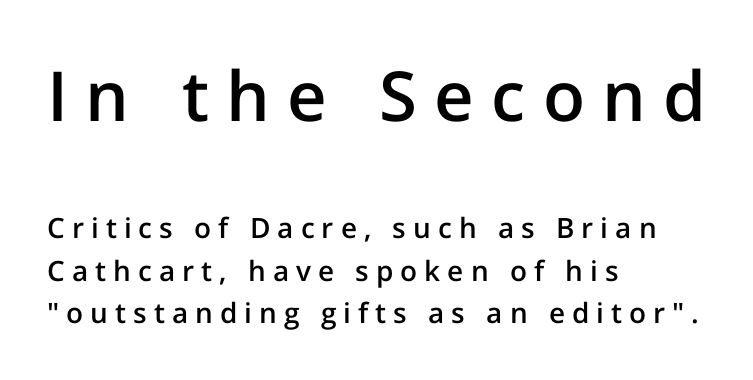
{"serif": "no", "italic": "no", "bold": "semi", "weight": "semibold", "width": "normal", "stroke_contrast": "low", "x_height": "medium", "monospaced": "no", "underline": "no", "align": "left", "line_spacing": "normal", "line_spacing_ratio": 1.53, "letter_spacing": "wide", "letter_spacing_em": 0.25, "larger_block": "first", "size_ratio": 2.46, "glyph_px": 69}
